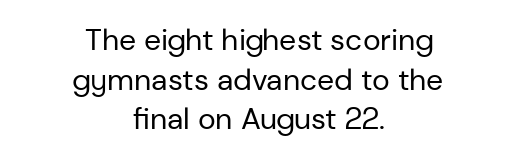
Unmarked baselines from the first word to the last. The tracking reads as untouched default to a designer's eye. Every stem runs plumb, perpendicular to the baseline. Regarding leading, the lines here are spaced in the standard way.
